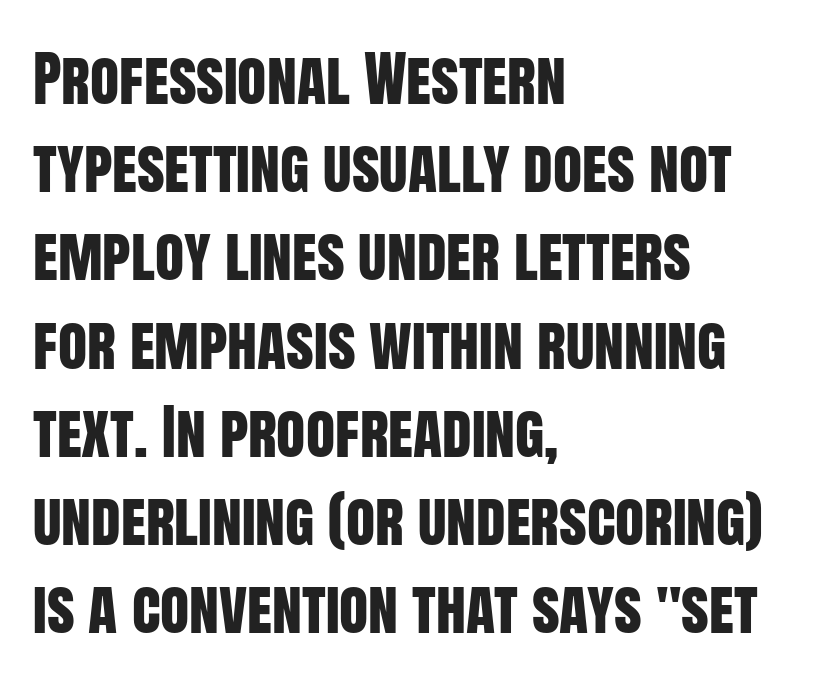
The image shows 60 px condensed sans-serif type, upright; set left-aligned, normal line spacing (1.47x), normal letter spacing, not underlined; low stroke contrast and a large x-height.
